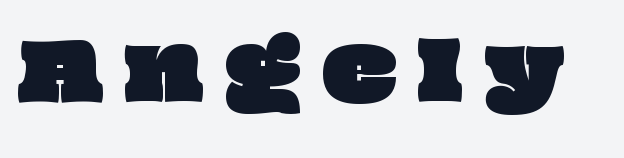
Q: Is the text underlined? A: No.
Q: Is the spacing between letters normal or unusually wide? A: Unusually wide.
Q: Width (condensed, normal, or wide)? A: Wide.
Q: Stroke contrast? A: Low.
Q: x-height? A: Large.
Q: Monospaced? A: No.
